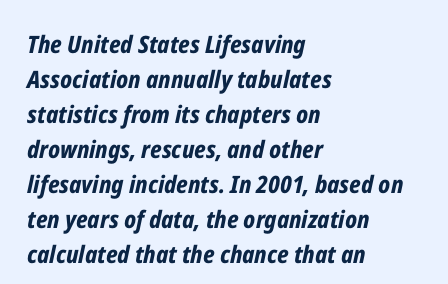
The image shows 24 px bold type, italic (leaning right); set left-aligned, normal line spacing (1.46x), normal letter spacing, not underlined.
